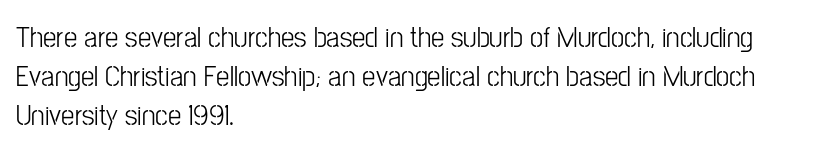
The image shows 30 px condensed sans-serif type, upright; set left-aligned, normal line spacing (1.3x), normal letter spacing, not underlined; low stroke contrast and a medium x-height.
